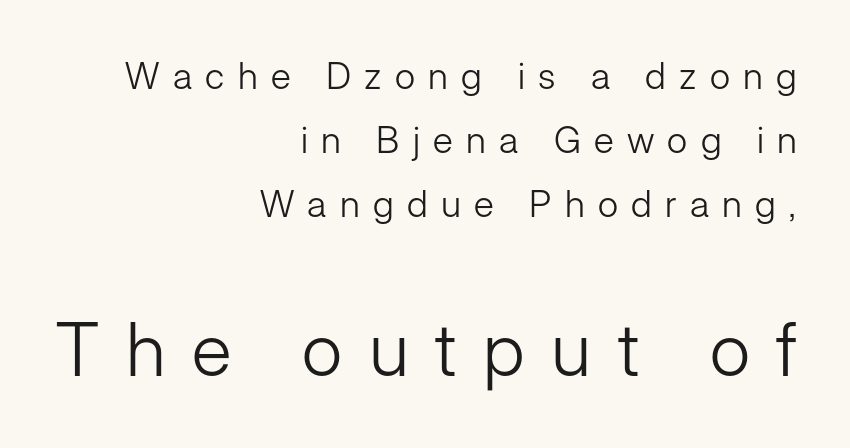
{"serif": "no", "italic": "no", "bold": "no", "weight": "light", "width": "normal", "stroke_contrast": "low", "x_height": "medium", "monospaced": "no", "underline": "no", "align": "right", "line_spacing_ratio": 1.73, "letter_spacing": "wide", "letter_spacing_em": 0.36, "larger_block": "second", "size_ratio": 2.0, "glyph_px": 74}
